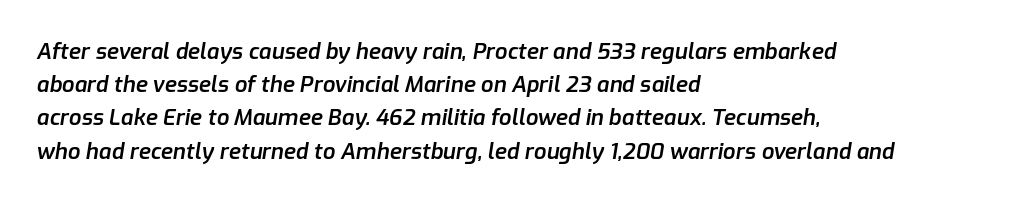
{"italic": "yes", "lean": "right", "slant_degrees": 9, "bold": "semi", "underline": "no", "align": "left", "line_spacing": "normal", "line_spacing_ratio": 1.51, "letter_spacing": "normal", "letter_spacing_em": 0.0, "glyph_px": 22}
